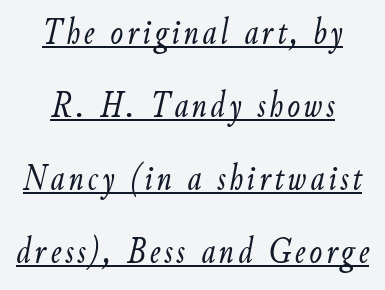
{"italic": "yes", "lean": "right", "slant_degrees": 9, "bold": "no", "weight": "light", "width": "condensed", "stroke_contrast": "low", "x_height": "small", "monospaced": "no", "underline": "yes", "line_spacing": "loose", "line_spacing_ratio": 1.92, "glyph_px": 38}
